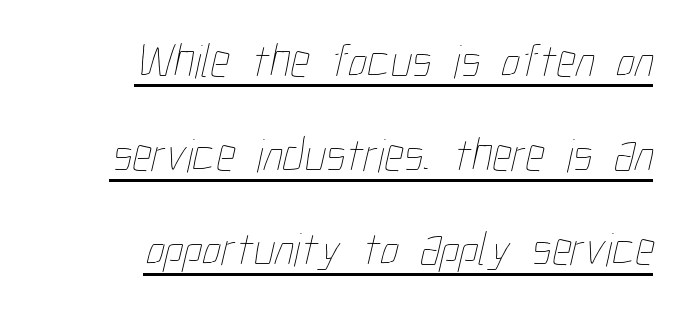
{"bold": "no", "weight": "thin", "width": "condensed", "stroke_contrast": "low", "x_height": "medium", "monospaced": "no", "underline": "yes", "align": "right", "line_spacing": "loose", "line_spacing_ratio": 1.96, "letter_spacing": "normal", "letter_spacing_em": 0.0, "glyph_px": 48}
